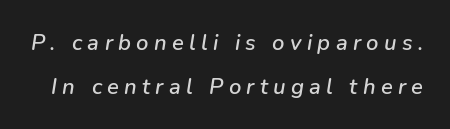
The image shows 22 px text type, italic (leaning right); set loose line spacing (1.98x), unusually wide letter spacing (+0.24 em), not underlined.
